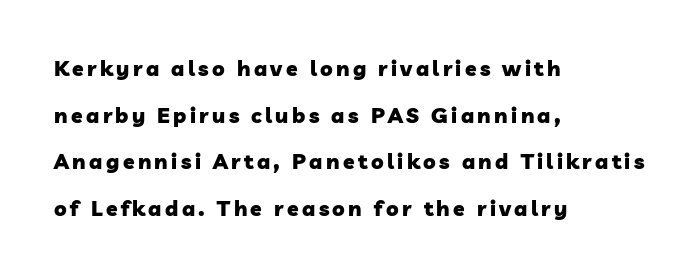
The image shows 21 px bold type; set left-aligned, loose line spacing (2.22x), not underlined.
